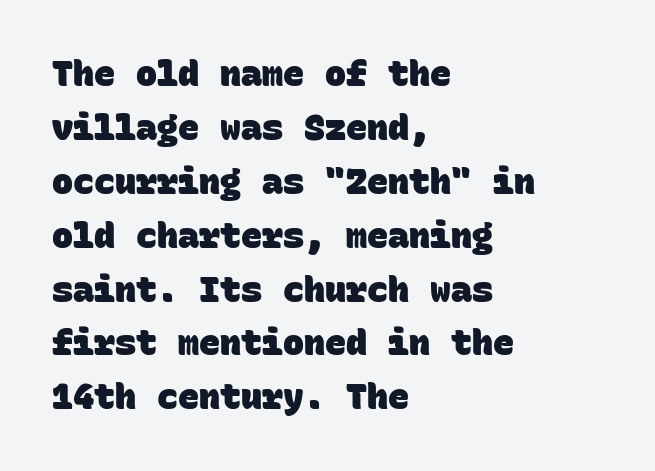
{"serif": "no", "bold": "yes", "weight": "heavy", "width": "normal", "stroke_contrast": "low", "x_height": "large", "monospaced": "yes", "underline": "no", "align": "left", "line_spacing": "normal", "line_spacing_ratio": 1.54, "letter_spacing": "normal", "letter_spacing_em": 0.0, "glyph_px": 35}
